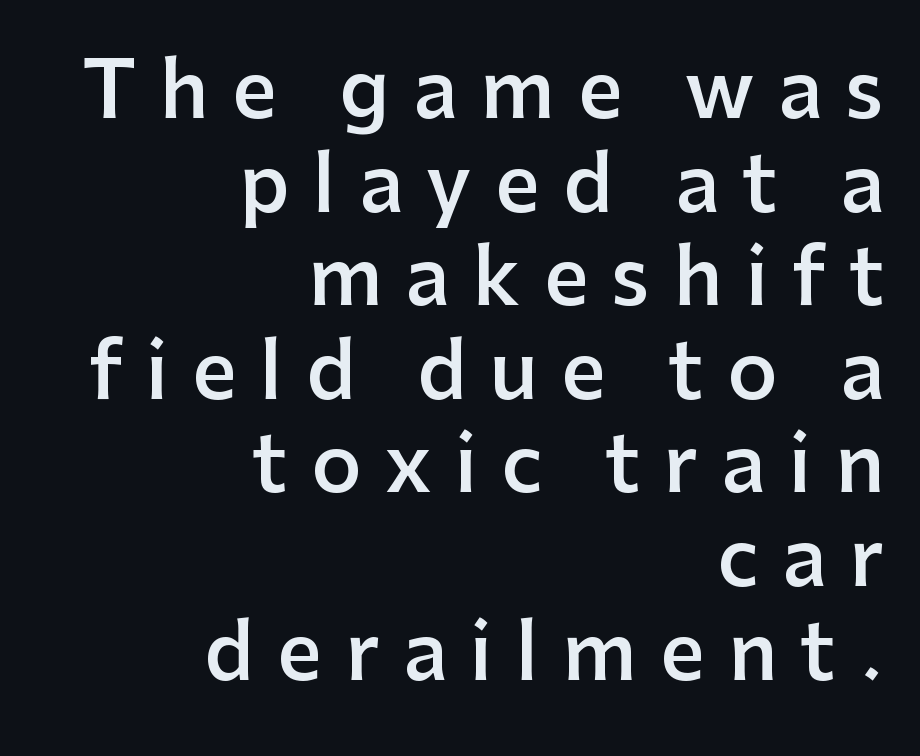
{"serif": "no", "italic": "no", "bold": "semi", "weight": "semibold", "width": "normal", "stroke_contrast": "low", "x_height": "medium", "monospaced": "no", "underline": "no", "align": "right", "line_spacing_ratio": 1.2, "letter_spacing": "wide", "letter_spacing_em": 0.3, "glyph_px": 78}
